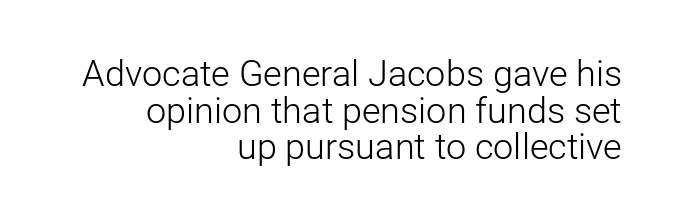
Note the varied advance widths — an 'i' is clearly narrower than an 'm'. The compositor pushed each line to the right boundary. Think standard paragraph weight, or any step lighter than that. A typesetter would mark this as roman, not italic. The letters carry no serifs — their stems end cleanly without finishing strokes. One glance says dense: line gaps are narrower than usual.
